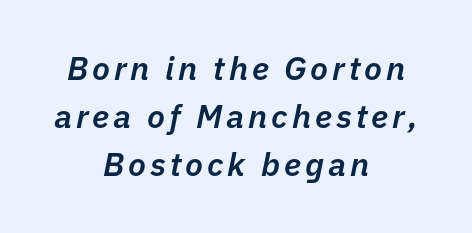
Q: Is the text bold? A: Semi-bold.
Q: Is the text italic (slanted)? A: Yes, it leans right by about 11 degrees.
Q: Is the text underlined? A: No.
Q: How is the paragraph aligned? A: Centered.
Q: Is the spacing between lines tight, normal or loose? A: Normal.
Q: Width (condensed, normal, or wide)? A: Normal.
Q: Stroke contrast? A: Low.
Q: x-height? A: Medium.
Q: Monospaced? A: No.
